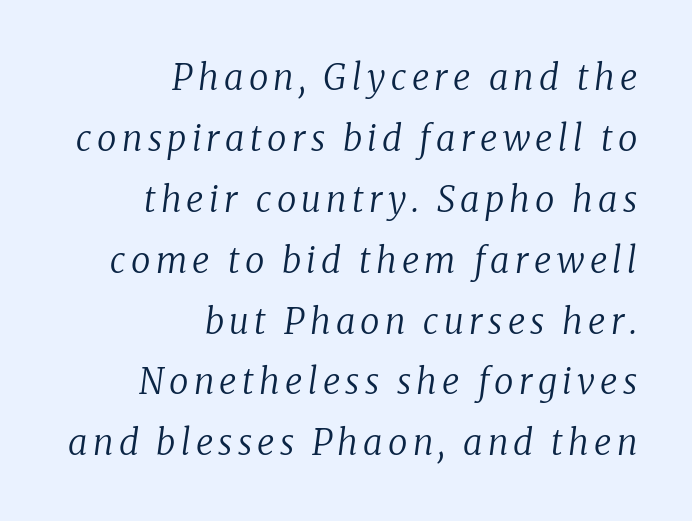
Q: Is the text bold? A: No.
Q: Is the text italic (slanted)? A: Yes, it leans right by about 8 degrees.
Q: Is the typeface a serif or a sans-serif typeface? A: Serif.
Q: Is the text underlined? A: No.
Q: How is the paragraph aligned? A: Right-aligned.
Q: Width (condensed, normal, or wide)? A: Normal.
Q: Stroke contrast? A: Low.
Q: x-height? A: Medium.
Q: Monospaced? A: No.
